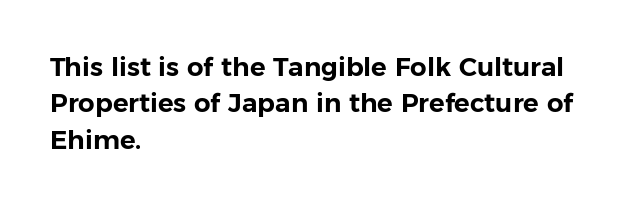
Each line starts at the same left margin while the right side varies. There is no visible air inserted between adjacent glyphs. Baseline-to-baseline distance is the conventional proportion of letter height. No italicization has been applied; the sample stays upright.
